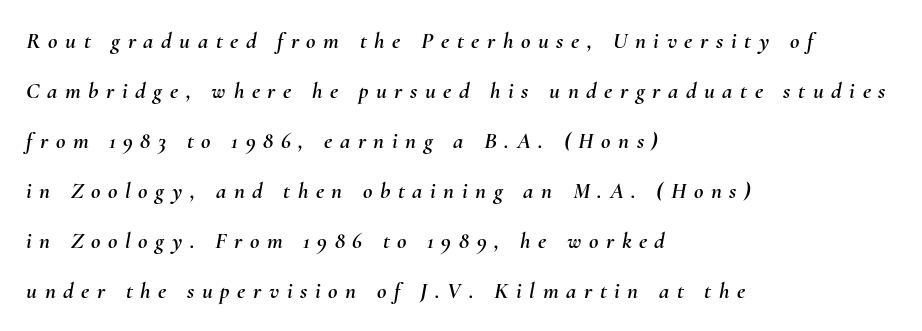
This block would shrink considerably if given ordinary leading; it's expanded now. Someone cranked the tracking dial way up on this one. The space beneath each line is pristine and unruled. Looking at the ascenders, they clearly lean. This rendering uses left alignment, leaving the right contour irregular.
